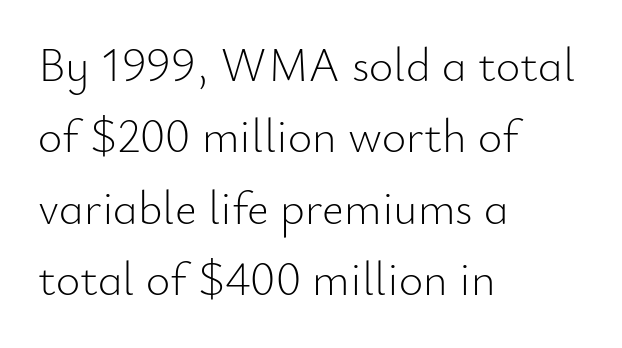
{"serif": "no", "italic": "no", "bold": "no", "weight": "light", "width": "normal", "stroke_contrast": "low", "x_height": "small", "monospaced": "no", "underline": "no", "align": "left", "line_spacing": "normal", "line_spacing_ratio": 1.52, "letter_spacing": "normal", "letter_spacing_em": 0.0, "glyph_px": 47}
